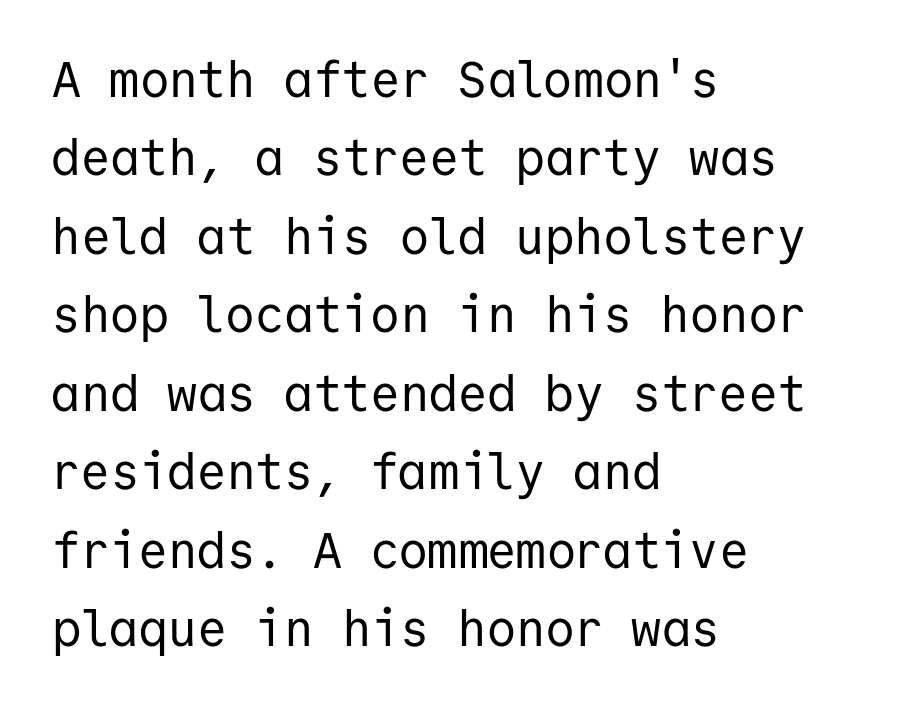
The image shows 50 px regular-weight sans-serif type, upright, monospaced; set left-aligned, normal line spacing (1.57x), normal letter spacing, not underlined; low stroke contrast and a medium x-height.
